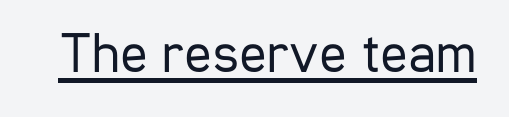
Proportional: the letters do not fall into vertical columns. The font is comparable to plain body text, perhaps lighter. The letters stand straight up with perfectly vertical stems. What kind of face is this? One without serifs — a sans. Each word holds together tightly as a unit, with standard inter-letter gaps. This is underlined copy, the kind a proofreader might mark for attention.
